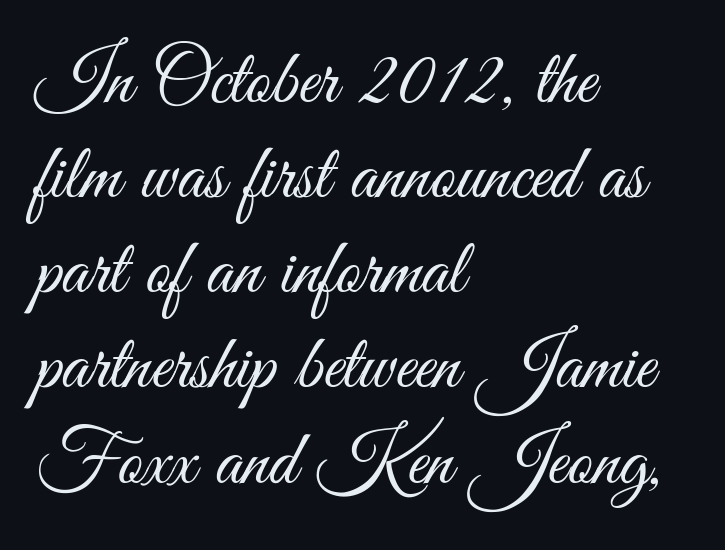
Each line starts at the same left margin while the right side varies. The rendering keeps characters at their native spacing. Bare-footed words on every line.
